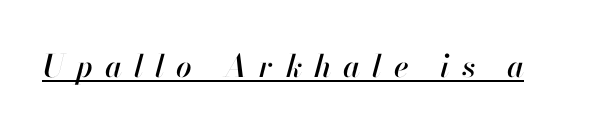
Q: Is the text italic (slanted)? A: Yes, it leans right by about 13 degrees.
Q: Is the text underlined? A: Yes.
Q: Is the spacing between letters normal or unusually wide? A: Unusually wide.
Q: Width (condensed, normal, or wide)? A: Normal.
Q: Stroke contrast? A: High.
Q: x-height? A: Small.
Q: Monospaced? A: No.
